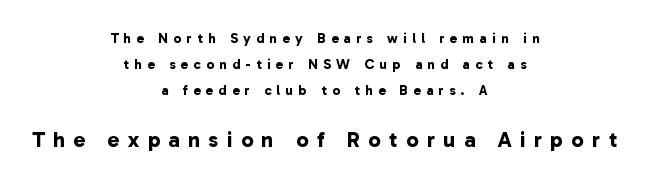
{"bold": "yes", "underline": "no", "align": "center", "line_spacing_ratio": 1.86, "letter_spacing": "wide", "letter_spacing_em": 0.38, "larger_block": "second", "size_ratio": 1.57, "glyph_px": 22}
